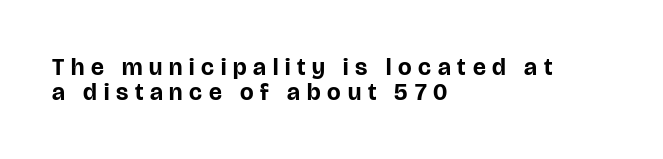
The image shows 24 px bold type, upright; set left-aligned, tight line spacing (1.03x), unusually wide letter spacing (+0.28 em), not underlined.
